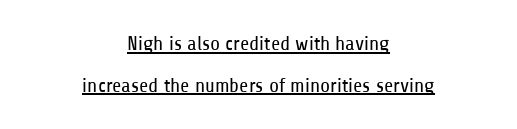
The image shows 20 px text type, upright; set centered, loose line spacing (2.08x), normal letter spacing, underlined.
